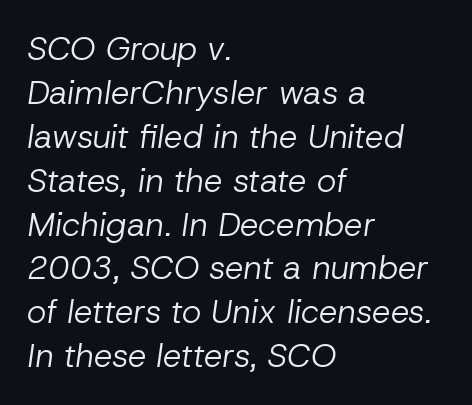
Q: Is the text bold? A: No.
Q: Is the text italic (slanted)? A: Yes, it leans right by about 8 degrees.
Q: Is the text underlined? A: No.
Q: How is the paragraph aligned? A: Left-aligned.
Q: Is the spacing between letters normal or unusually wide? A: Normal.
Q: Is the spacing between lines tight, normal or loose? A: Normal.
Q: Width (condensed, normal, or wide)? A: Normal.
Q: Stroke contrast? A: Low.
Q: x-height? A: Medium.
Q: Monospaced? A: No.
